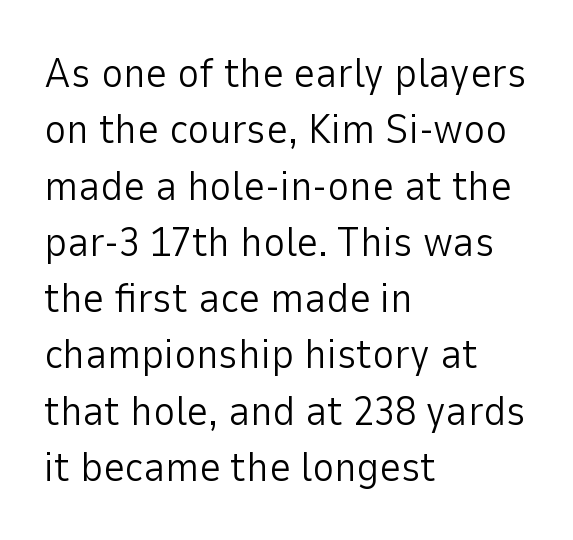
The image shows 42 px light sans-serif type, upright; set left-aligned, normal line spacing (1.34x), normal letter spacing, not underlined; low stroke contrast and a medium x-height.
